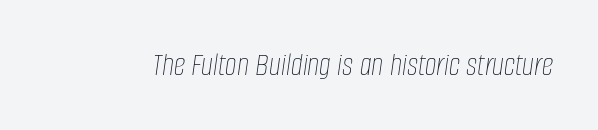
{"italic": "yes", "lean": "right", "slant_degrees": 8, "bold": "no", "weight": "thin", "width": "condensed", "stroke_contrast": "low", "x_height": "large", "monospaced": "no", "underline": "no", "letter_spacing": "normal", "letter_spacing_em": 0.0, "glyph_px": 33}
